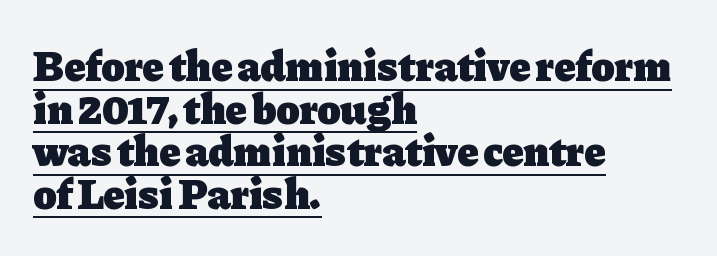
{"serif": "yes", "italic": "no", "bold": "yes", "weight": "heavy", "width": "normal", "stroke_contrast": "low", "x_height": "medium", "monospaced": "no", "underline": "yes", "align": "left", "line_spacing": "tight", "line_spacing_ratio": 0.99, "letter_spacing": "normal", "letter_spacing_em": 0.0, "glyph_px": 43}
